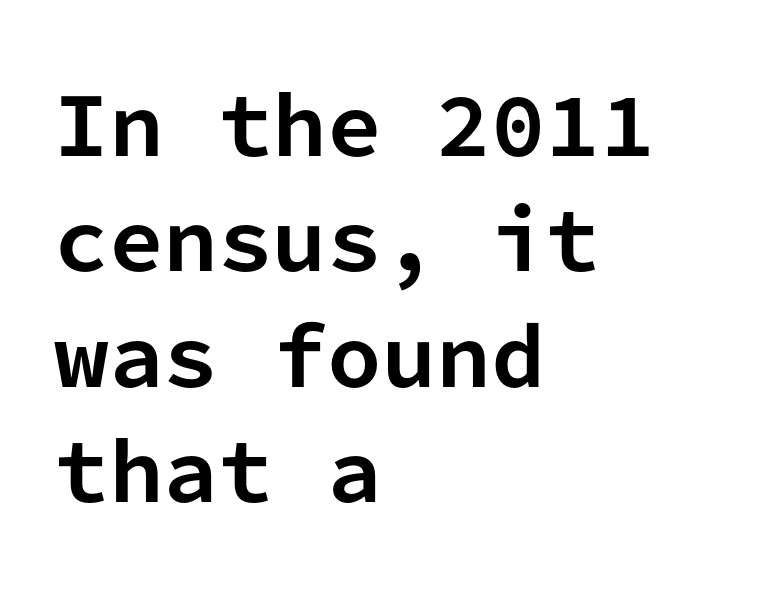
Fixed-width glyphs throughout — classic coding-font behaviour. The letters stand upright; this is a roman face. The lines are quadded left. Letter spacing: default.
